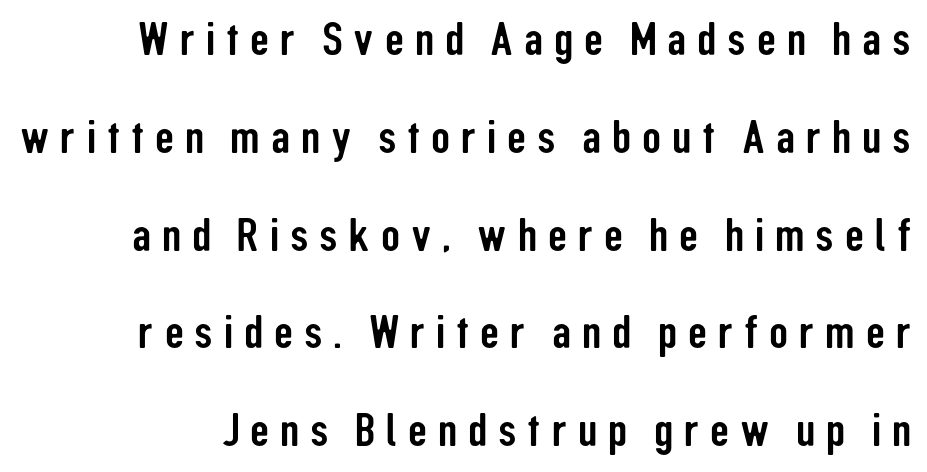
The image shows 47 px condensed sans-serif type, upright; set loose line spacing (2.08x), unusually wide letter spacing (+0.23 em), not underlined; low stroke contrast and a medium x-height.
